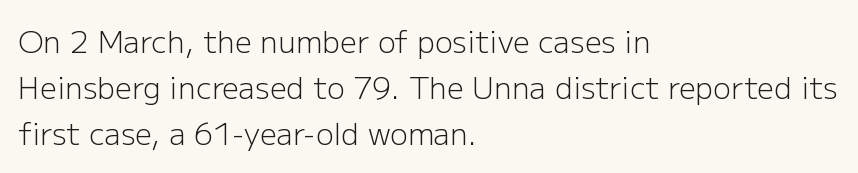
Q: Is the text bold? A: No.
Q: Is the text italic (slanted)? A: No, it is upright.
Q: Is the typeface a serif or a sans-serif typeface? A: Sans-serif.
Q: Is the text underlined? A: No.
Q: How is the paragraph aligned? A: Left-aligned.
Q: Is the spacing between letters normal or unusually wide? A: Normal.
Q: Is the spacing between lines tight, normal or loose? A: Normal.
Q: Width (condensed, normal, or wide)? A: Normal.
Q: Stroke contrast? A: Low.
Q: x-height? A: Medium.
Q: Monospaced? A: No.
